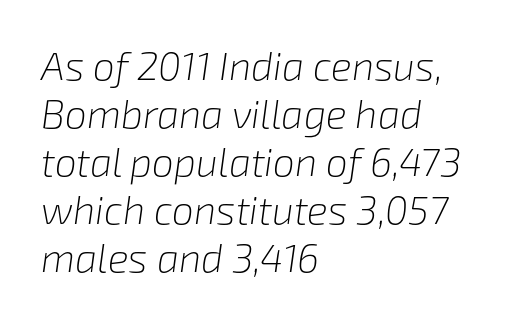
Q: Is the text bold? A: No.
Q: Is the text italic (slanted)? A: Yes, it leans right by about 8 degrees.
Q: Is the text underlined? A: No.
Q: How is the paragraph aligned? A: Left-aligned.
Q: Is the spacing between letters normal or unusually wide? A: Normal.
Q: Width (condensed, normal, or wide)? A: Normal.
Q: Stroke contrast? A: Low.
Q: x-height? A: Medium.
Q: Monospaced? A: No.
